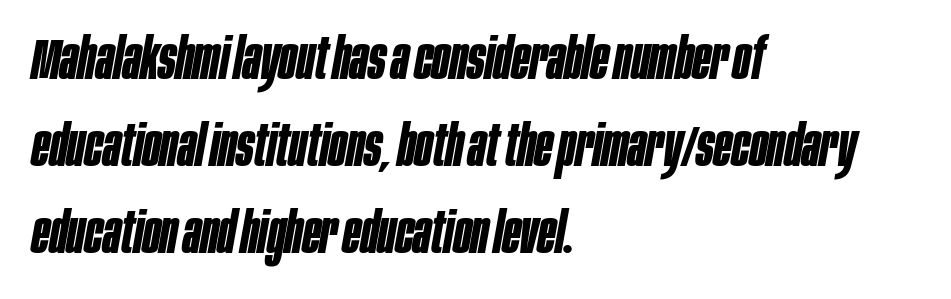
{"italic": "yes", "lean": "right", "slant_degrees": 10, "bold": "yes", "weight": "bold", "width": "condensed", "stroke_contrast": "low", "x_height": "large", "monospaced": "no", "underline": "no", "align": "left", "line_spacing": "normal", "line_spacing_ratio": 1.5, "letter_spacing": "normal", "letter_spacing_em": 0.0, "glyph_px": 58}
